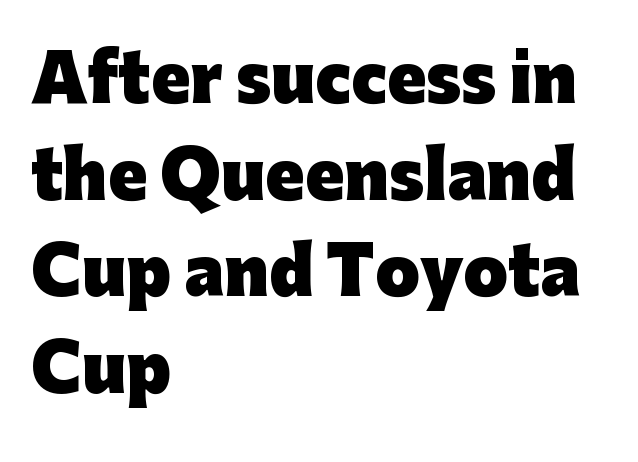
The letterforms sit shoulder to shoulder at normal distance. Leading: standard. Bold? Absolutely — the strokes are thick and heavy. You could not count columns in this text — the font is proportionally spaced. The passage is arranged the way most books set body copy — flush left. The type sits square on the baseline with zero lean.
